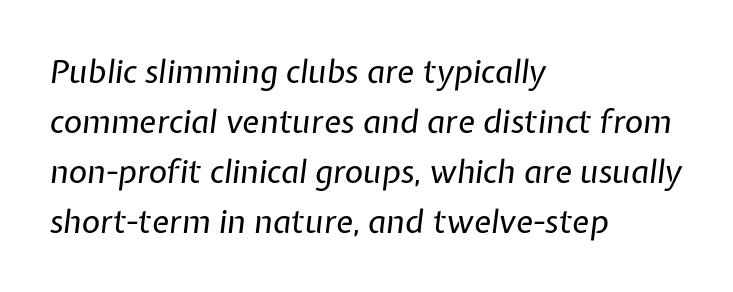
Q: Is the text bold? A: No.
Q: Is the text italic (slanted)? A: Yes, it leans right by about 7 degrees.
Q: Is the text underlined? A: No.
Q: How is the paragraph aligned? A: Left-aligned.
Q: Is the spacing between letters normal or unusually wide? A: Normal.
Q: Is the spacing between lines tight, normal or loose? A: Normal.
Q: Width (condensed, normal, or wide)? A: Normal.
Q: Stroke contrast? A: Low.
Q: x-height? A: Medium.
Q: Monospaced? A: No.
